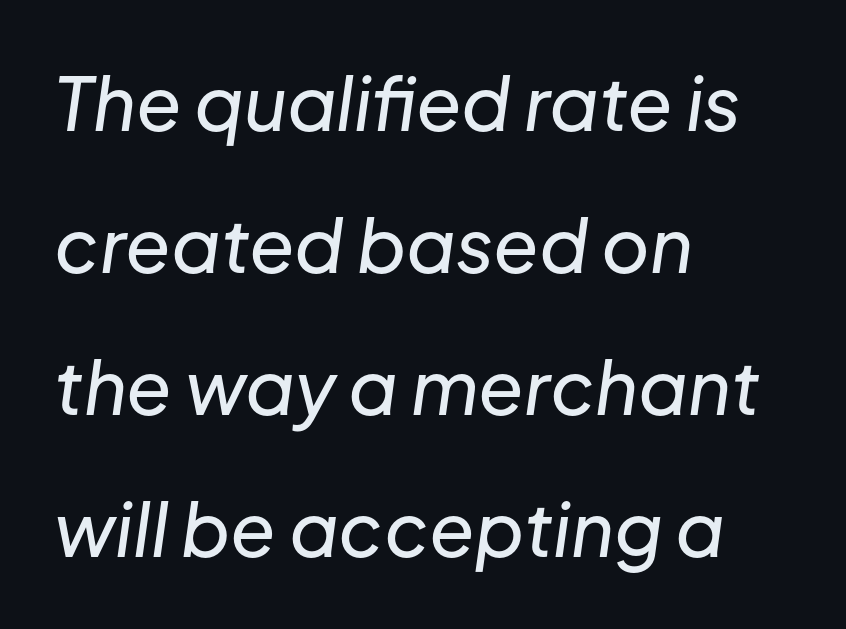
Q: Is the text italic (slanted)? A: Yes, it leans right by about 8 degrees.
Q: Is the text underlined? A: No.
Q: How is the paragraph aligned? A: Left-aligned.
Q: Is the spacing between letters normal or unusually wide? A: Normal.
Q: Is the spacing between lines tight, normal or loose? A: Loose.
Q: Width (condensed, normal, or wide)? A: Normal.
Q: Stroke contrast? A: Low.
Q: x-height? A: Medium.
Q: Monospaced? A: No.
